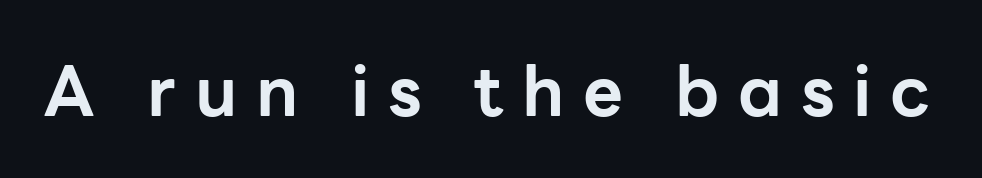
The image shows 69 px bold sans-serif type, upright; set unusually wide letter spacing (+0.27 em), not underlined; low stroke contrast and a medium x-height.
